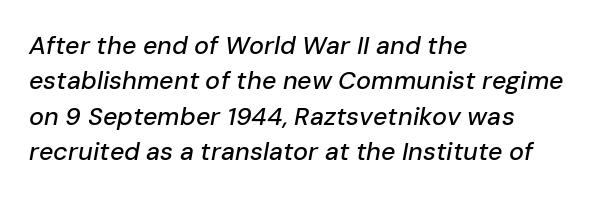
Q: Is the text italic (slanted)? A: Yes, it leans right by about 10 degrees.
Q: Is the text underlined? A: No.
Q: How is the paragraph aligned? A: Left-aligned.
Q: Is the spacing between letters normal or unusually wide? A: Normal.
Q: Is the spacing between lines tight, normal or loose? A: Normal.
